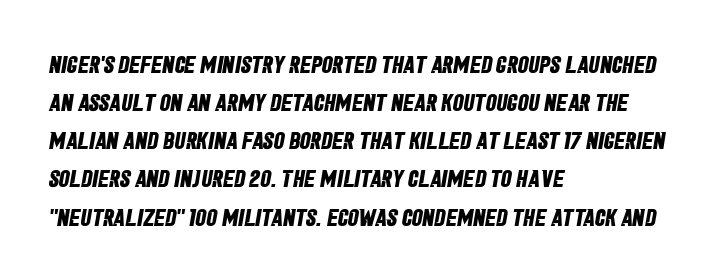
The rag falls on the right side of this text block. No extra tracking has been applied to these lines. If you measured baseline to baseline, you'd find a middling distance. In terms of weight, the rendering is a true, heavy bold. Letters rest on an invisible, unmarked baseline.
